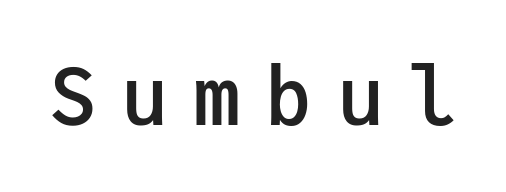
Someone cranked the tracking dial way up on this one. Posture: upright roman. Quick note: underline off. The rendering uses typewriter-style spacing with identical character cells.
